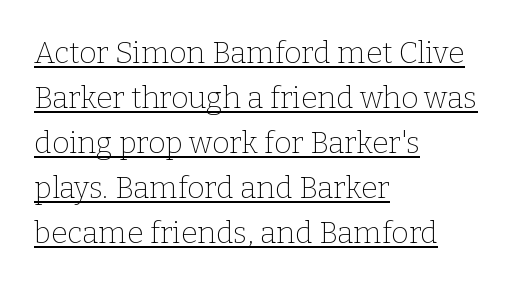
The image shows 30 px thin serif type, upright; set left-aligned, normal line spacing (1.5x), normal letter spacing, underlined; low stroke contrast and a medium x-height.
